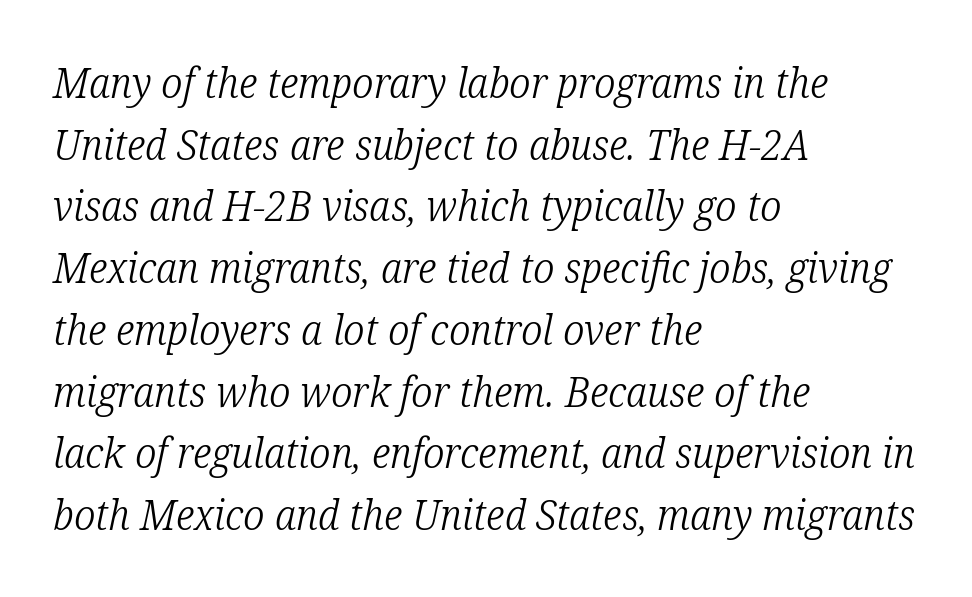
Q: Is the text bold? A: No.
Q: Is the text italic (slanted)? A: Yes, it leans right by about 12 degrees.
Q: Is the typeface a serif or a sans-serif typeface? A: Serif.
Q: Is the text underlined? A: No.
Q: How is the paragraph aligned? A: Left-aligned.
Q: Is the spacing between letters normal or unusually wide? A: Normal.
Q: Is the spacing between lines tight, normal or loose? A: Normal.
Q: Width (condensed, normal, or wide)? A: Condensed.
Q: Stroke contrast? A: Low.
Q: x-height? A: Medium.
Q: Monospaced? A: No.
